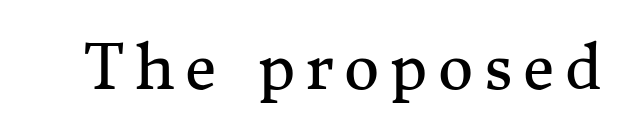
Look at the bottom of the vertical strokes: they flare into serifs here. Nope, not italic — everything's standing straight. A typesetter would call this proportional, since set widths differ per character. No chunkiness to these letters — they're not bold. The strip under each line holds only bare page.
